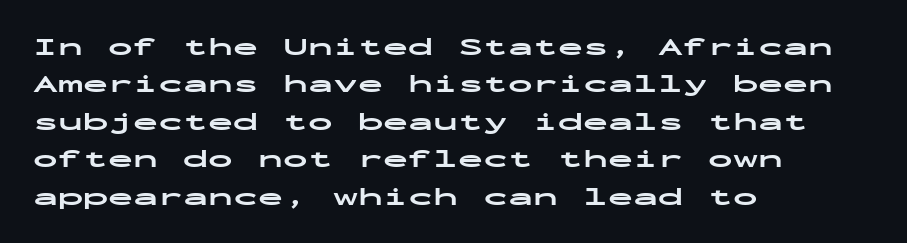
Q: Is the text bold? A: Yes.
Q: Is the text italic (slanted)? A: No, it is upright.
Q: Is the text underlined? A: No.
Q: How is the paragraph aligned? A: Left-aligned.
Q: Is the spacing between letters normal or unusually wide? A: Normal.
Q: Is the spacing between lines tight, normal or loose? A: Normal.
